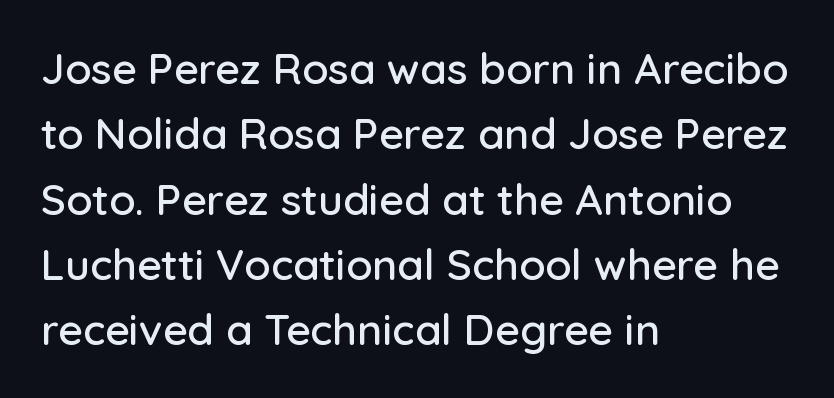
The image shows 43 px sans-serif type, upright; set left-aligned, normal line spacing (1.52x), normal letter spacing, not underlined; low stroke contrast and a medium x-height.
